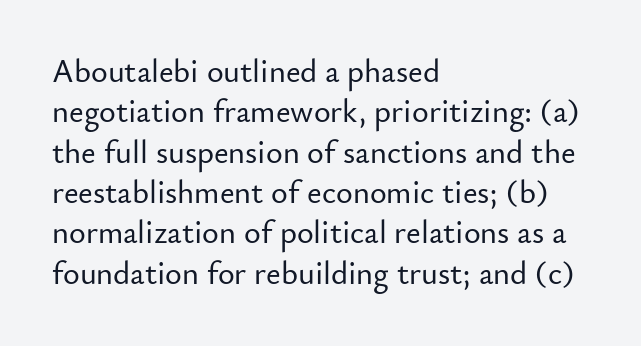
The letterforms sit shoulder to shoulder at normal distance. Is the block centered? No — it sits flush against the left margin. No italicization has been applied; the sample stays upright. The zone under the glyphs is completely vacant. This sample uses a sans-serif face.
